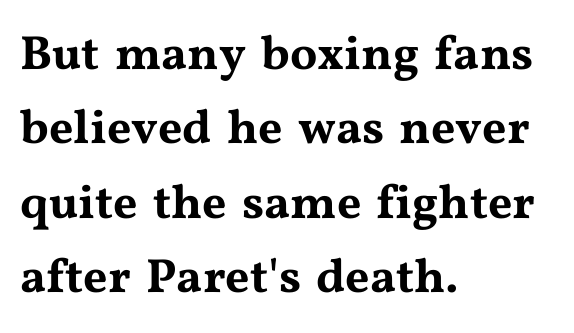
{"serif": "yes", "italic": "no", "width": "wide", "stroke_contrast": "medium", "x_height": "medium", "monospaced": "no", "underline": "no", "align": "left", "line_spacing": "normal", "line_spacing_ratio": 1.55, "letter_spacing": "normal", "letter_spacing_em": 0.0, "glyph_px": 48}
